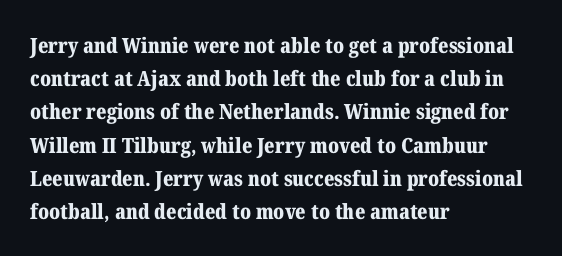
The font is running at its bold setting. Letters rest on an invisible, unmarked baseline. Students, note that the glyphs here touch the page at normal intervals. The rendering anchors every line to the left-hand side.
